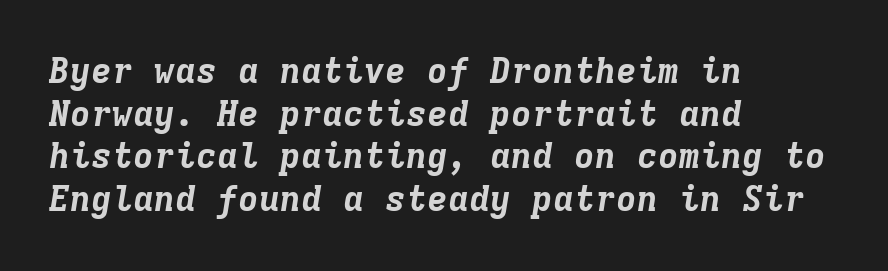
The image shows 35 px bold type, italic (leaning right), monospaced; set left-aligned, line spacing 1.22x, normal letter spacing, not underlined; low stroke contrast and a medium x-height.
